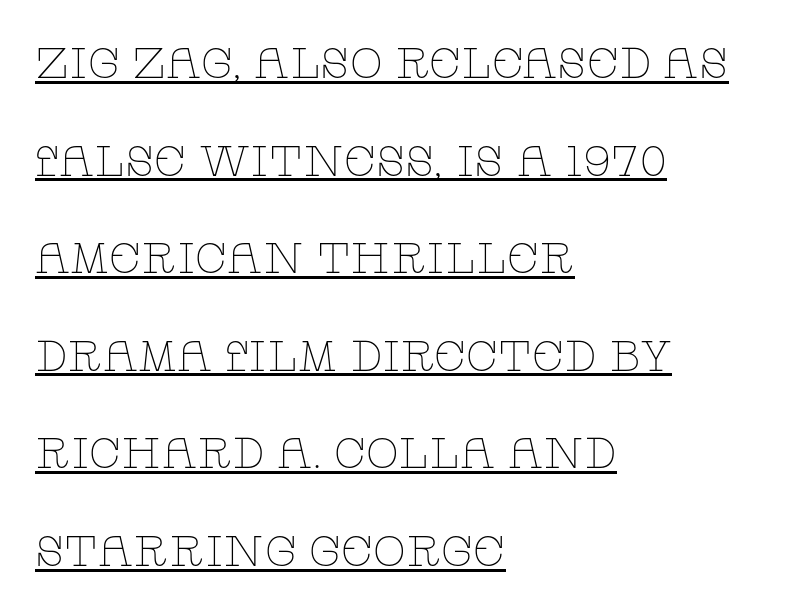
The image shows 43 px thin, wide serif type, upright; set left-aligned, loose line spacing (2.27x), normal letter spacing, underlined; low stroke contrast and a large x-height.
